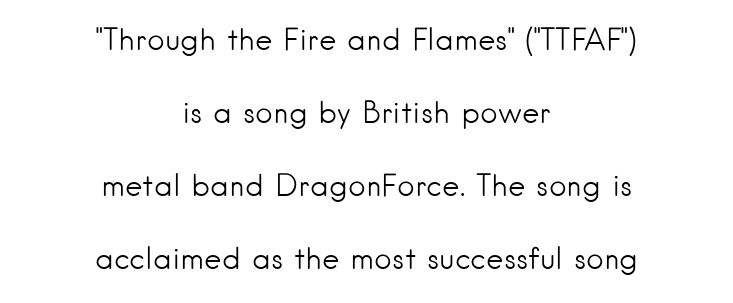
The passage shown is typed in a proportional face where columns would drift. Standard letterfit; no display-style spreading of the glyphs. Regarding leading, the lines here are spaced well apart. You can tell it's not italic because the verticals are truly vertical. Ink coverage per letter is moderate at most.
